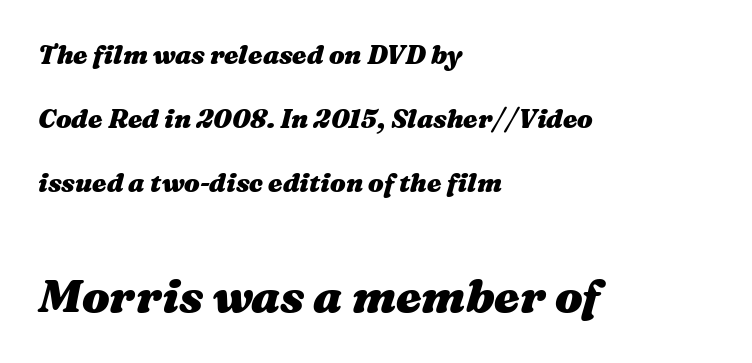
Q: Is the text bold? A: Yes.
Q: Is the text italic (slanted)? A: Yes, it leans right by about 16 degrees.
Q: Is the text underlined? A: No.
Q: How is the paragraph aligned? A: Left-aligned.
Q: Is the spacing between letters normal or unusually wide? A: Normal.
Q: Is the spacing between lines tight, normal or loose? A: Loose.
Q: Which block of text is set in a larger size, the first (top) or the second (bottom)? A: The second (bottom) one.
Q: Width (condensed, normal, or wide)? A: Wide.
Q: Stroke contrast? A: Medium.
Q: x-height? A: Medium.
Q: Monospaced? A: No.
